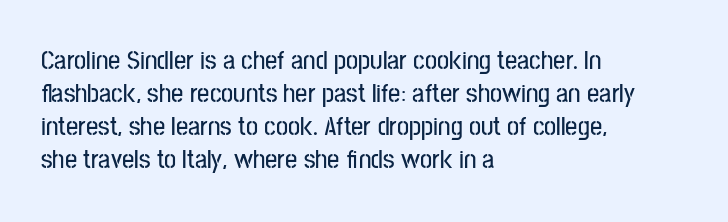
The image shows 27 px text type, upright; set left-aligned, line spacing 1.22x, normal letter spacing, not underlined.
